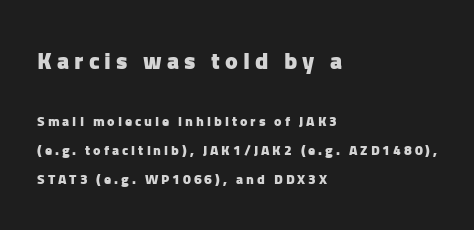
The image shows 24 px bold type, upright; set left-aligned, loose line spacing (2.1x), unusually wide letter spacing (+0.21 em), not underlined; the first (top) block is 1.71x larger.
